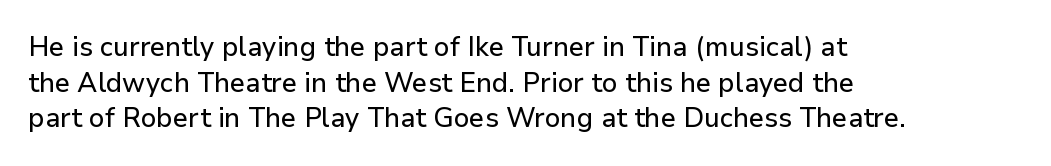
The image shows 27 px text type, upright; set left-aligned, normal line spacing (1.32x), normal letter spacing, not underlined.
